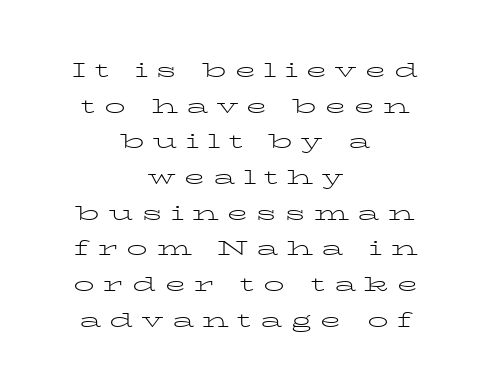
The image shows 21 px text type, upright; set centered, normal line spacing (1.7x), unusually wide letter spacing (+0.4 em), not underlined.
